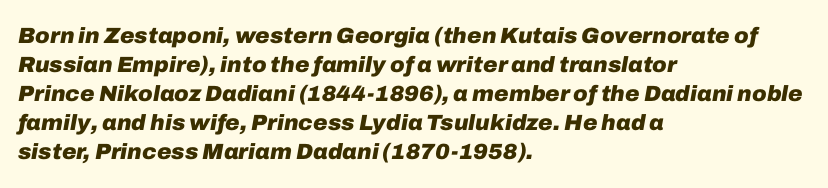
Q: Is the text bold? A: Yes.
Q: Is the text italic (slanted)? A: Yes, it leans right by about 10 degrees.
Q: Is the text underlined? A: No.
Q: How is the paragraph aligned? A: Left-aligned.
Q: Is the spacing between letters normal or unusually wide? A: Normal.
Q: Is the spacing between lines tight, normal or loose? A: Normal.
